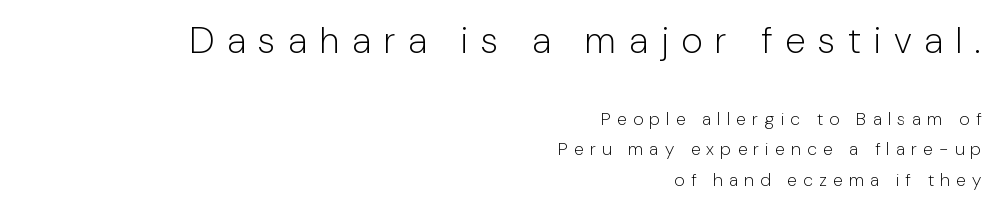
The image shows 37 px light sans-serif type, upright; set right-aligned, normal line spacing (1.67x), unusually wide letter spacing (+0.35 em), not underlined; the first (top) block is 2.06x larger; low stroke contrast and a medium x-height.
